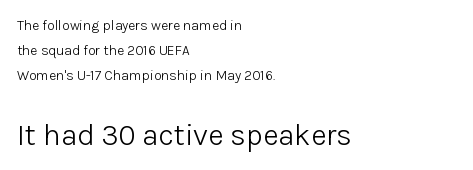
The image shows 30 px light sans-serif type, upright; set left-aligned, line spacing 1.8x, normal letter spacing, not underlined; the second (bottom) block is 2.14x larger; low stroke contrast and a medium x-height.
